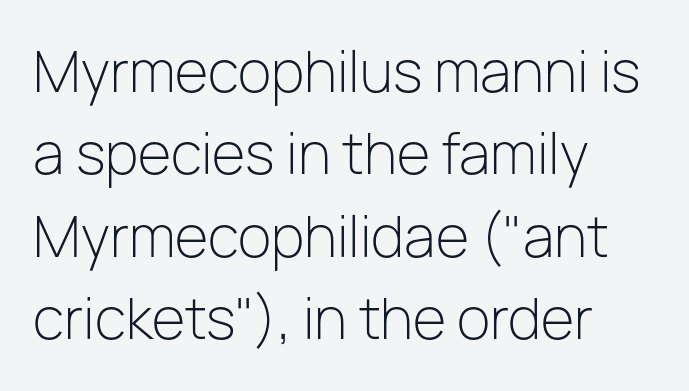
Q: Is the text bold? A: No.
Q: Is the text italic (slanted)? A: No, it is upright.
Q: Is the typeface a serif or a sans-serif typeface? A: Sans-serif.
Q: Is the text underlined? A: No.
Q: How is the paragraph aligned? A: Left-aligned.
Q: Is the spacing between letters normal or unusually wide? A: Normal.
Q: Is the spacing between lines tight, normal or loose? A: Normal.
Q: Width (condensed, normal, or wide)? A: Normal.
Q: Stroke contrast? A: Low.
Q: x-height? A: Medium.
Q: Monospaced? A: No.
